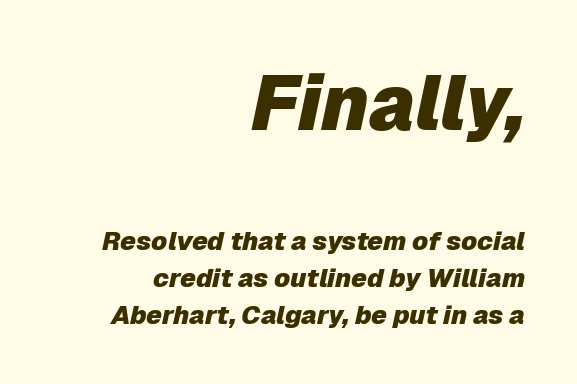
{"italic": "yes", "lean": "right", "slant_degrees": 12, "bold": "yes", "weight": "heavy", "width": "normal", "stroke_contrast": "low", "x_height": "medium", "monospaced": "no", "underline": "no", "align": "right", "line_spacing": "normal", "line_spacing_ratio": 1.42, "letter_spacing": "normal", "letter_spacing_em": 0.0, "larger_block": "first", "size_ratio": 2.96, "glyph_px": 77}
